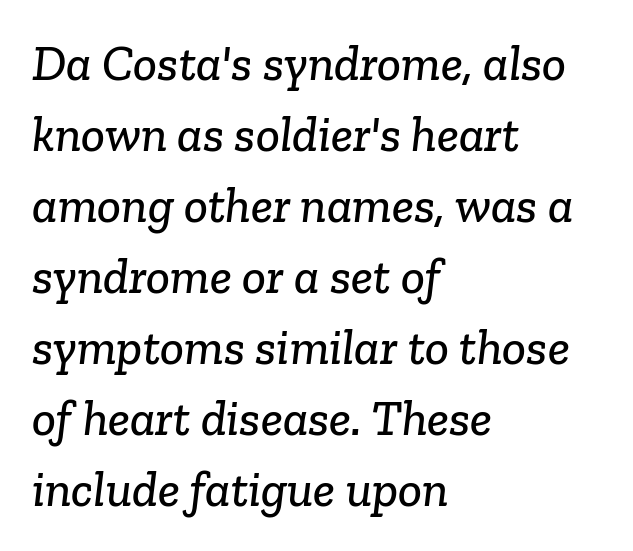
{"serif": "yes", "width": "normal", "stroke_contrast": "low", "x_height": "medium", "monospaced": "no", "underline": "no", "align": "left", "line_spacing": "normal", "line_spacing_ratio": 1.42, "letter_spacing": "normal", "letter_spacing_em": 0.0, "glyph_px": 50}
